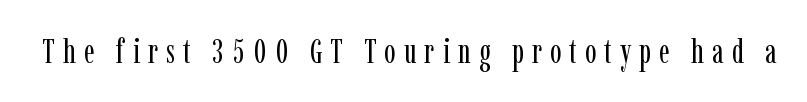
{"serif": "yes", "italic": "no", "bold": "no", "weight": "regular", "width": "condensed", "stroke_contrast": "low", "x_height": "medium", "monospaced": "no", "underline": "no", "letter_spacing": "wide", "letter_spacing_em": 0.24, "glyph_px": 34}
